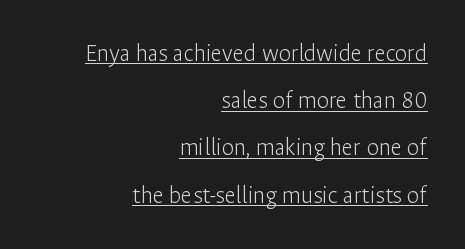
The typeface has the unassuming heft of standard copy or less. The specimen includes a rule beneath the text block's lines. It's the straight-up-and-down kind of type. Default kerning and tracking; the words read as compact shapes.
